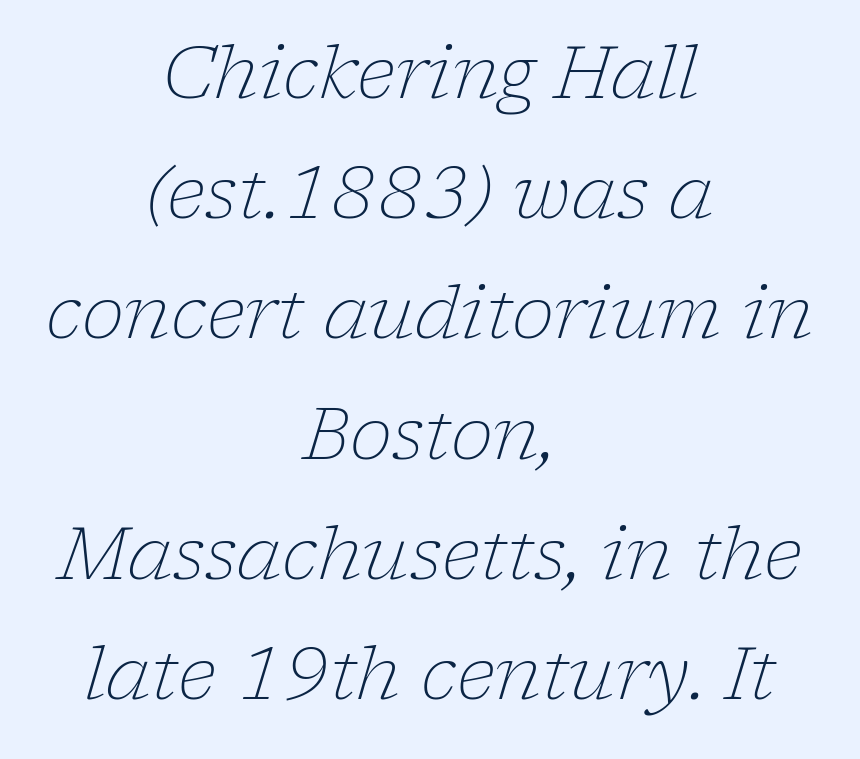
The image shows 72 px light serif type, italic (leaning right); set centered, normal line spacing (1.67x), normal letter spacing, not underlined; low stroke contrast and a medium x-height.
